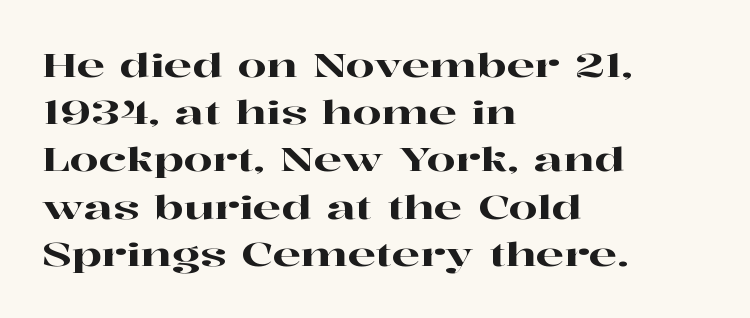
Do the characters align in a grid? No, the font is proportional. Small tapered or slab feet sit at the stroke ends, so this counts as serif. Does the copy run flush right? No — it runs flush left. Rule under the text: the space is simply empty.
